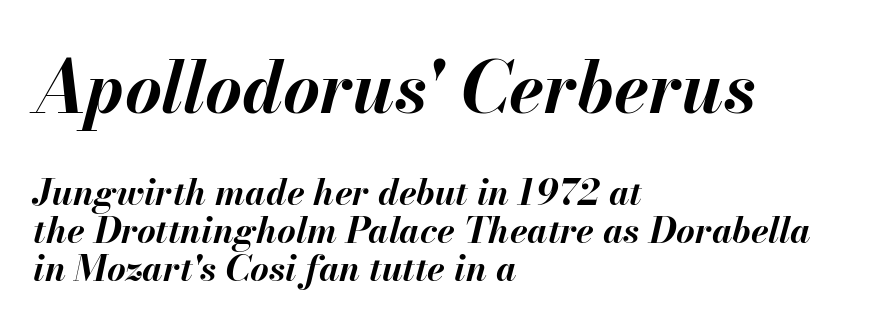
{"italic": "yes", "lean": "right", "slant_degrees": 13, "bold": "yes", "weight": "bold", "width": "normal", "stroke_contrast": "medium", "x_height": "small", "monospaced": "no", "underline": "no", "align": "left", "line_spacing": "tight", "line_spacing_ratio": 1.05, "letter_spacing": "normal", "letter_spacing_em": 0.0, "larger_block": "first", "size_ratio": 1.97, "glyph_px": 71}
